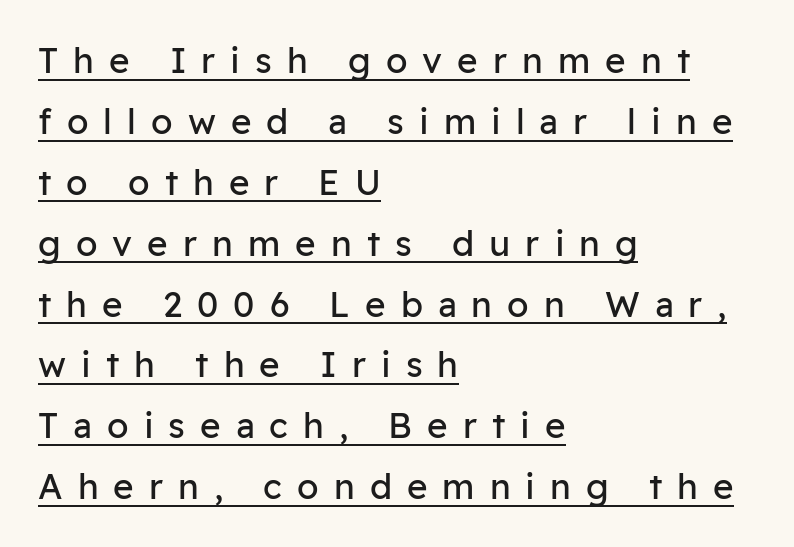
The image shows 35 px regular-weight sans-serif type, upright; set left-aligned, line spacing 1.74x, unusually wide letter spacing (+0.43 em), underlined; low stroke contrast and a medium x-height.
